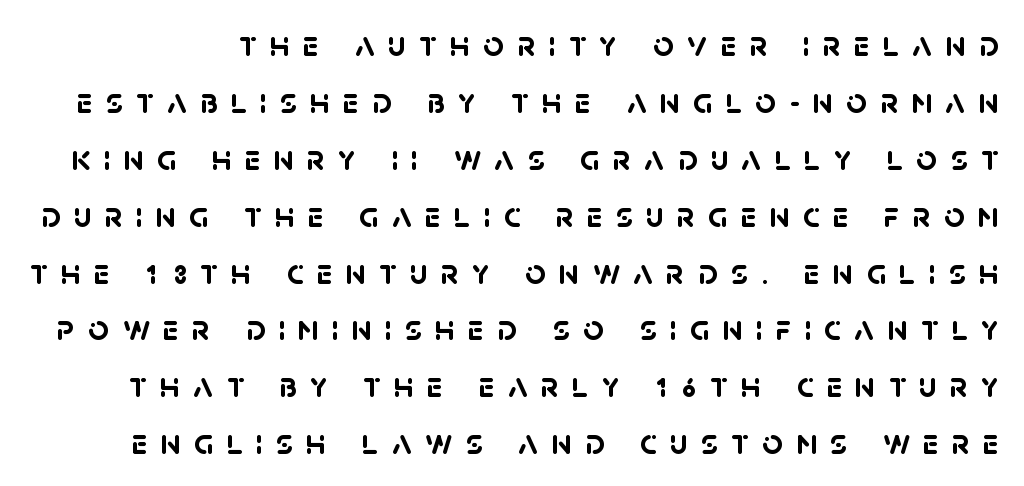
Looks like regular typesetting: each glyph gets only the width it needs. The tracking jumps out immediately: characters are airy and widely separated. Thick stems and heavy bowls — unmistakably bold. Type without underlining. Whoever set this chose a conventional vertical rhythm.
